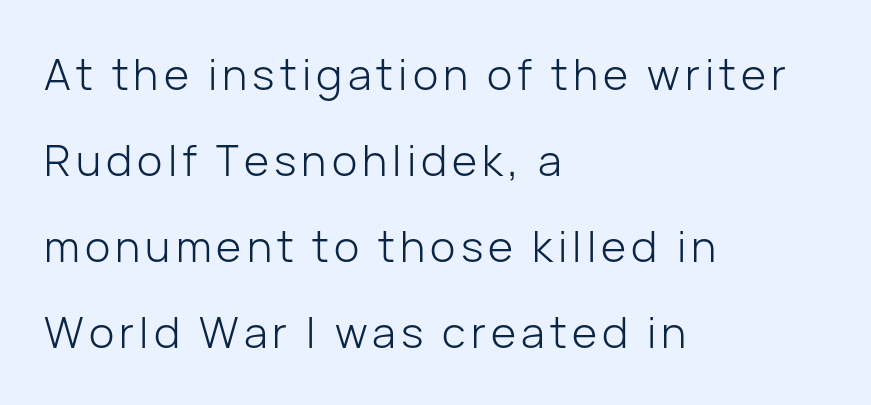
Q: Is the text bold? A: No.
Q: Is the text italic (slanted)? A: No, it is upright.
Q: Is the typeface a serif or a sans-serif typeface? A: Sans-serif.
Q: Is the text underlined? A: No.
Q: How is the paragraph aligned? A: Left-aligned.
Q: Is the spacing between lines tight, normal or loose? A: Loose.
Q: Width (condensed, normal, or wide)? A: Normal.
Q: Stroke contrast? A: Low.
Q: x-height? A: Medium.
Q: Monospaced? A: No.
